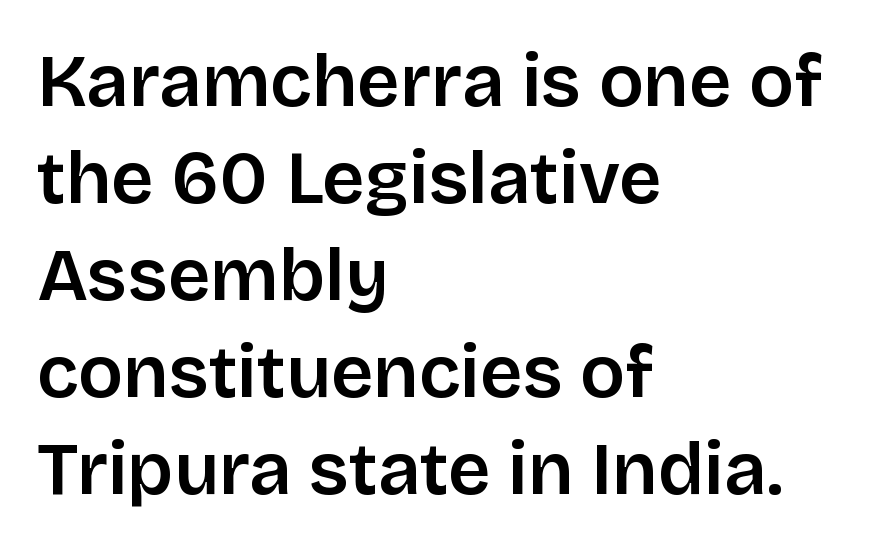
Q: Is the text bold? A: Semi-bold.
Q: Is the text italic (slanted)? A: No, it is upright.
Q: Is the typeface a serif or a sans-serif typeface? A: Sans-serif.
Q: Is the text underlined? A: No.
Q: How is the paragraph aligned? A: Left-aligned.
Q: Is the spacing between letters normal or unusually wide? A: Normal.
Q: Is the spacing between lines tight, normal or loose? A: Normal.
Q: Width (condensed, normal, or wide)? A: Normal.
Q: Stroke contrast? A: Low.
Q: x-height? A: Large.
Q: Monospaced? A: No.
